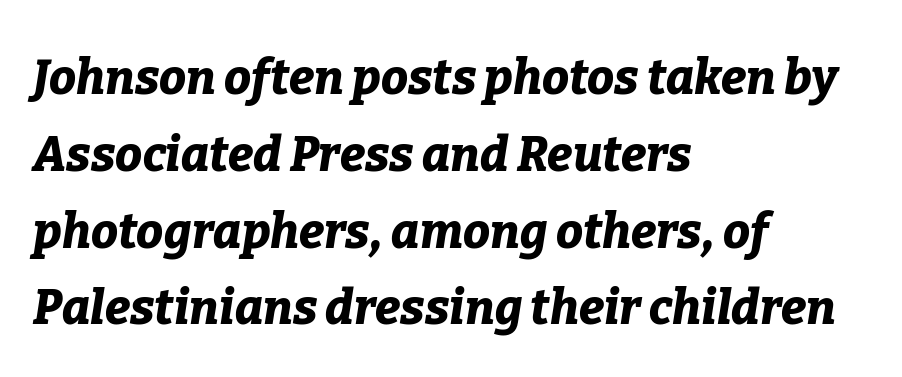
Q: Is the text bold? A: Yes.
Q: Is the text italic (slanted)? A: Yes, it leans right by about 9 degrees.
Q: Is the text underlined? A: No.
Q: How is the paragraph aligned? A: Left-aligned.
Q: Is the spacing between letters normal or unusually wide? A: Normal.
Q: Is the spacing between lines tight, normal or loose? A: Normal.
Q: Width (condensed, normal, or wide)? A: Normal.
Q: Stroke contrast? A: Low.
Q: x-height? A: Medium.
Q: Monospaced? A: No.
